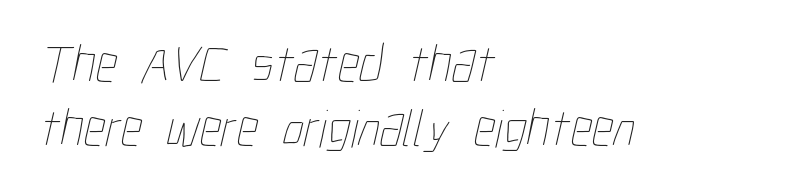
Q: Is the text bold? A: No.
Q: Is the text underlined? A: No.
Q: How is the paragraph aligned? A: Left-aligned.
Q: Is the spacing between letters normal or unusually wide? A: Normal.
Q: Width (condensed, normal, or wide)? A: Condensed.
Q: Stroke contrast? A: Low.
Q: x-height? A: Medium.
Q: Monospaced? A: No.
